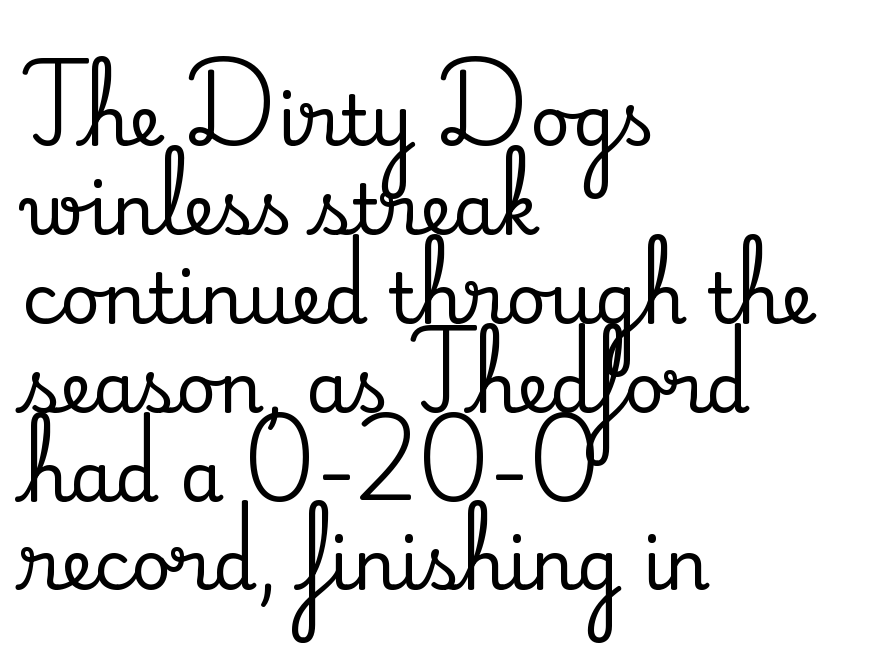
Character widths vary here, with narrow letters taking less room than wide ones. There is no visible air inserted between adjacent glyphs. Letters rest on an invisible, unmarked baseline. Caption: multi-line text, flush left, ragged right.
